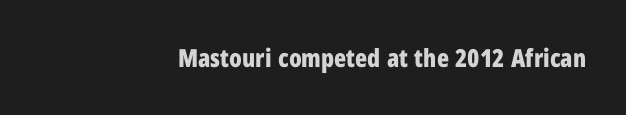
{"italic": "no", "bold": "yes", "underline": "no", "align": "right", "letter_spacing": "normal", "letter_spacing_em": 0.0, "glyph_px": 25}
